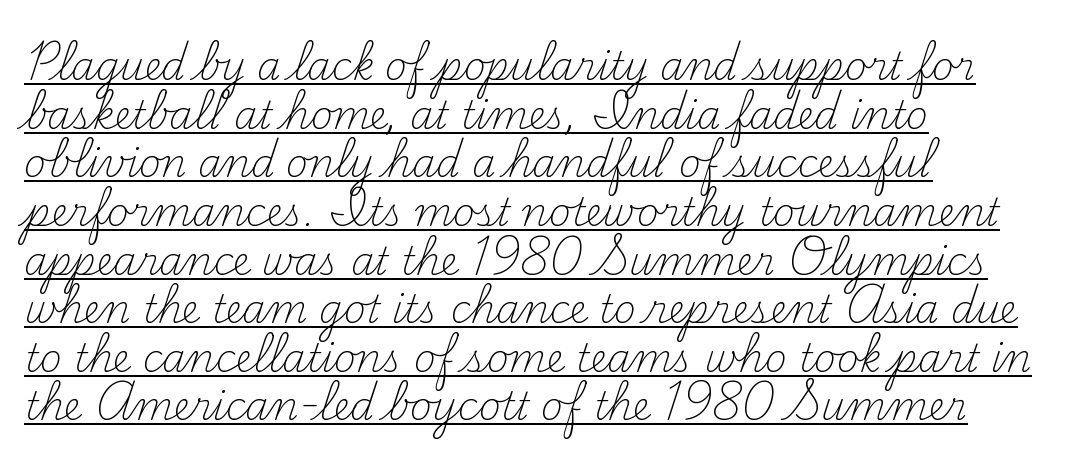
The image shows 38 px light type; set left-aligned, normal line spacing (1.28x), normal letter spacing, underlined; medium stroke contrast and a small x-height.
